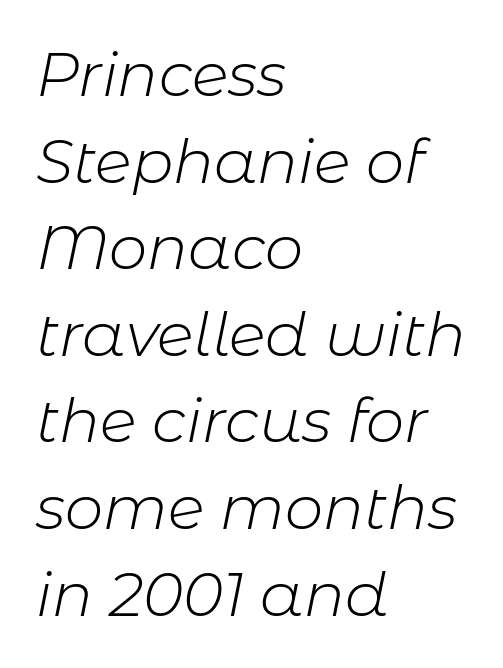
Short note: letters normally spaced. Vertical spacing — default. The lines are quadded left. This sample has the flowing, uneven cadence of proportional lettering. Observe the lean: these are italic letterforms. Decoration check: the copy has no underline.
